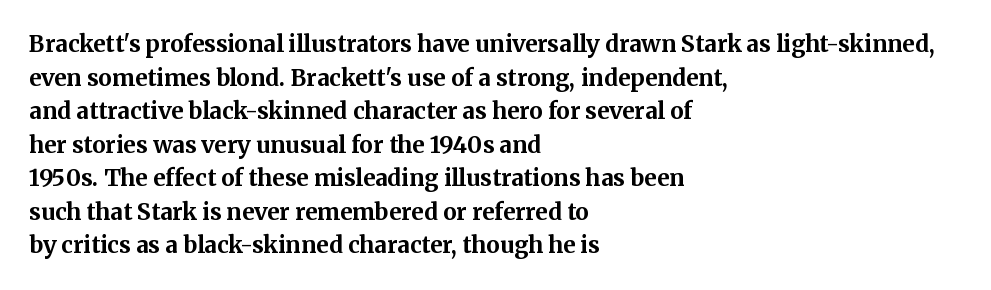
{"italic": "no", "bold": "yes", "underline": "no", "align": "left", "line_spacing": "normal", "line_spacing_ratio": 1.46, "letter_spacing": "normal", "letter_spacing_em": 0.0, "glyph_px": 23}
